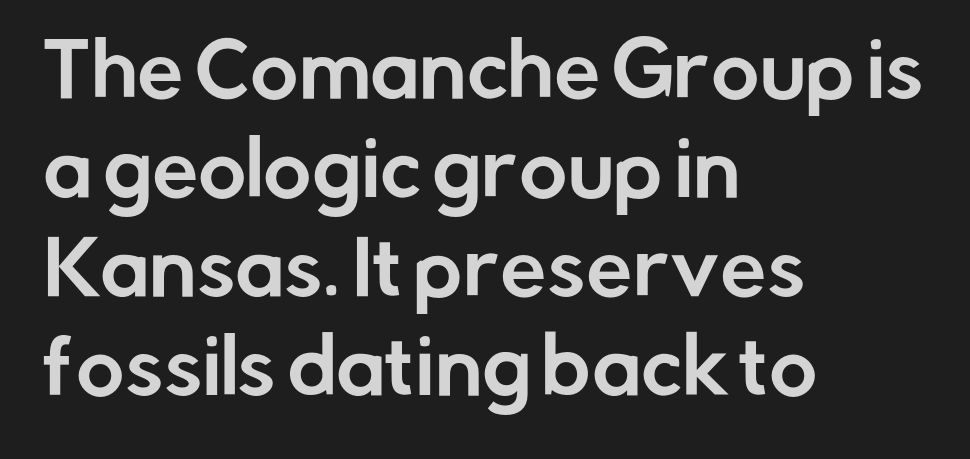
The image shows 74 px sans-serif type, upright; set left-aligned, normal line spacing (1.34x), normal letter spacing, not underlined; low stroke contrast and a medium x-height.
